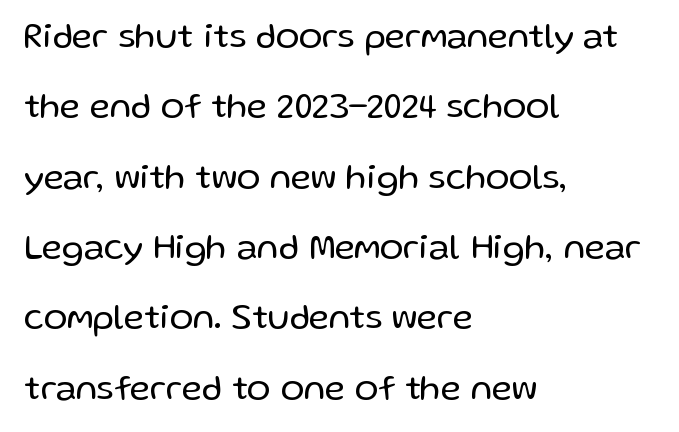
{"serif": "no", "italic": "no", "bold": "no", "weight": "regular", "width": "normal", "stroke_contrast": "low", "x_height": "medium", "monospaced": "no", "underline": "no", "align": "left", "line_spacing": "loose", "line_spacing_ratio": 2.01, "letter_spacing": "normal", "letter_spacing_em": 0.0, "glyph_px": 35}
